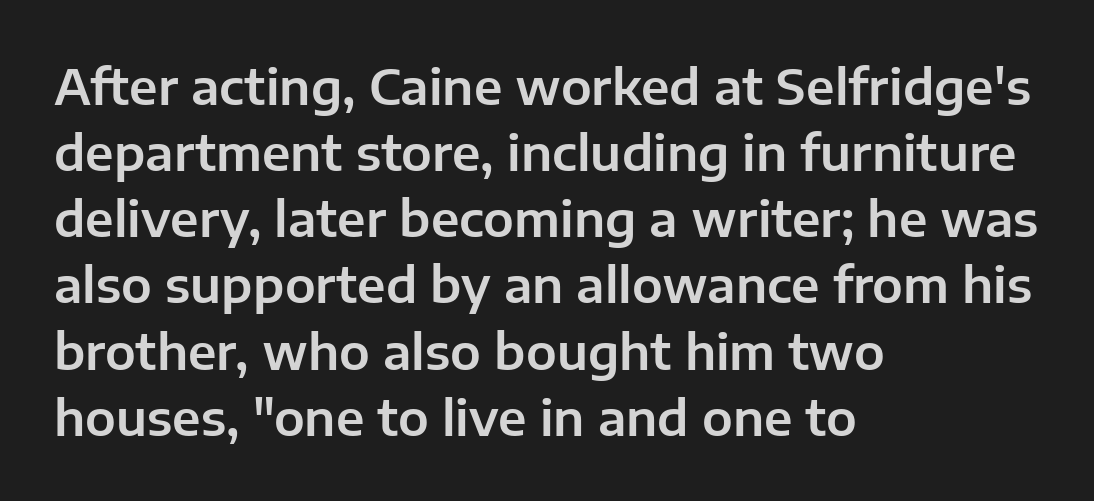
Q: Is the text italic (slanted)? A: No, it is upright.
Q: Is the typeface a serif or a sans-serif typeface? A: Sans-serif.
Q: Is the text underlined? A: No.
Q: How is the paragraph aligned? A: Left-aligned.
Q: Is the spacing between letters normal or unusually wide? A: Normal.
Q: Is the spacing between lines tight, normal or loose? A: Normal.
Q: Width (condensed, normal, or wide)? A: Normal.
Q: Stroke contrast? A: Low.
Q: x-height? A: Medium.
Q: Monospaced? A: No.
